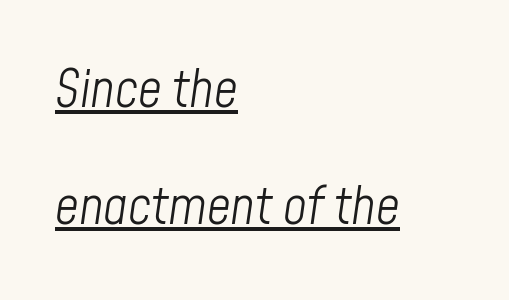
A rule runs beneath these lines of type. These lines are rendered in a variable-pitch font. No chunkiness to these letters — they're not bold. A typesetter would mark this as italic. How are the letters spaced? Ordinarily, with no added tracking.
